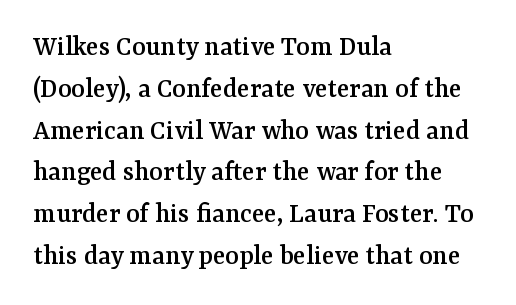
Q: Is the text italic (slanted)? A: No, it is upright.
Q: Is the typeface a serif or a sans-serif typeface? A: Serif.
Q: Is the text underlined? A: No.
Q: How is the paragraph aligned? A: Left-aligned.
Q: Is the spacing between letters normal or unusually wide? A: Normal.
Q: Is the spacing between lines tight, normal or loose? A: Normal.
Q: Width (condensed, normal, or wide)? A: Normal.
Q: Stroke contrast? A: Medium.
Q: x-height? A: Medium.
Q: Monospaced? A: No.
